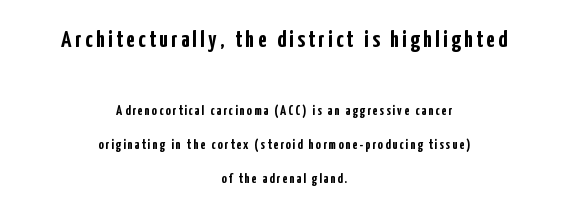
No italicization has been applied; the sample stays upright. Heavy, bold letterforms. Caption: upper text group enlarged, lower text group reduced. The glyphs are unaccompanied by any horizontal stroke below them.
